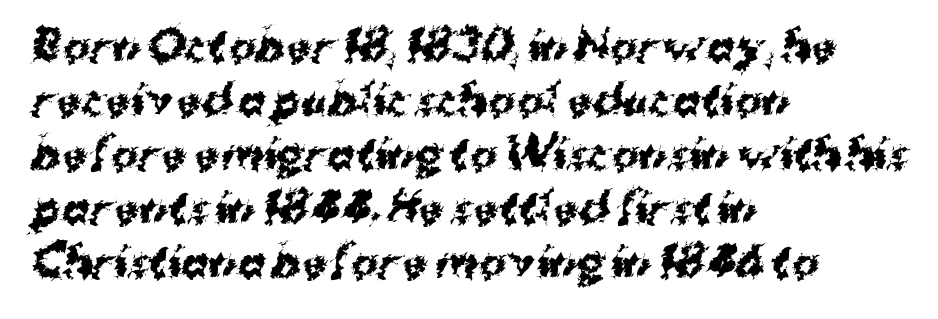
The image shows 41 px bold sans-serif type; set left-aligned, normal line spacing (1.32x), normal letter spacing, not underlined; medium stroke contrast and a medium x-height.
